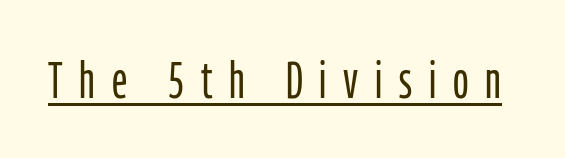
{"serif": "no", "italic": "no", "bold": "no", "weight": "light", "width": "condensed", "stroke_contrast": "low", "x_height": "medium", "monospaced": "no", "underline": "yes", "letter_spacing": "wide", "letter_spacing_em": 0.33, "glyph_px": 51}
